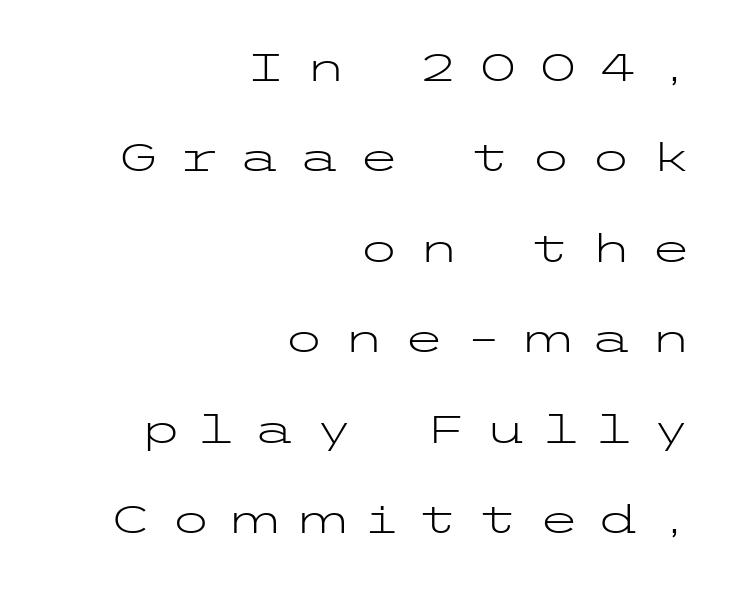
Airy leading. The words here are not underlined. Serif or sans? Sans — the stroke terminals are bare. Weight: not bold — regular or lighter. If you drew a line through each stem, it would be perfectly vertical. Is the block centered? No — it sits flush against the right margin.
